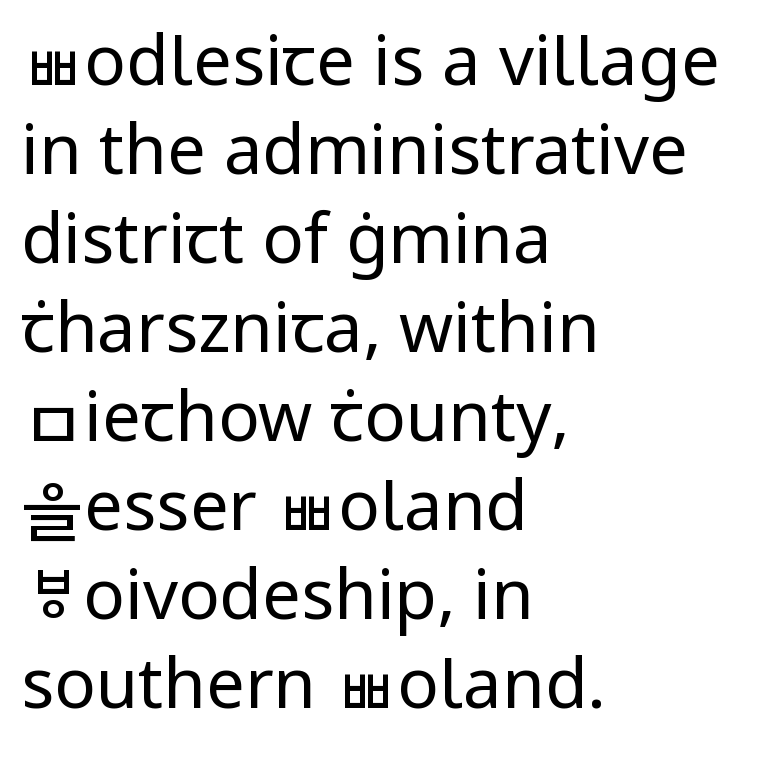
Does the type have serifs? No, each stem ends abruptly. This rendering uses left alignment, leaving the right contour irregular. Stems and bowls with no extra thickness — not bold. A bare baseline throughout the passage. The tracking reads as untouched default to a designer's eye.
